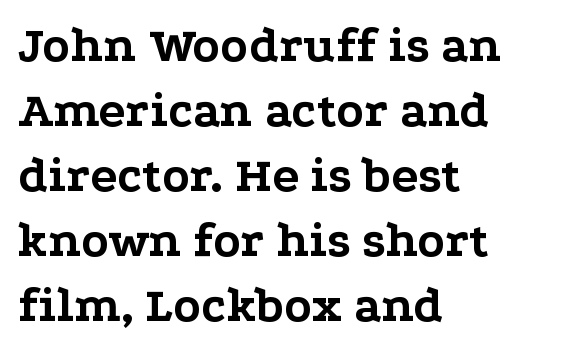
{"serif": "yes", "italic": "no", "bold": "yes", "weight": "bold", "width": "wide", "stroke_contrast": "low", "x_height": "medium", "monospaced": "no", "underline": "no", "align": "left", "line_spacing": "normal", "line_spacing_ratio": 1.3, "letter_spacing": "normal", "letter_spacing_em": 0.0, "glyph_px": 50}
